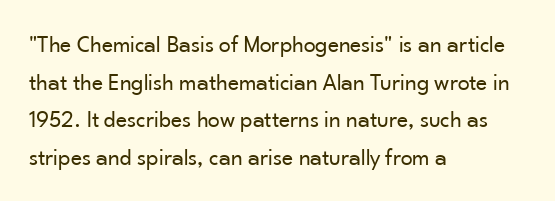
The setting favours the left margin, as ordinary paragraphs usually do. The face looks like a standard text weight, possibly lighter. Each row of text sits above clean, open space. Posture: straight, roman, zero tilt.
